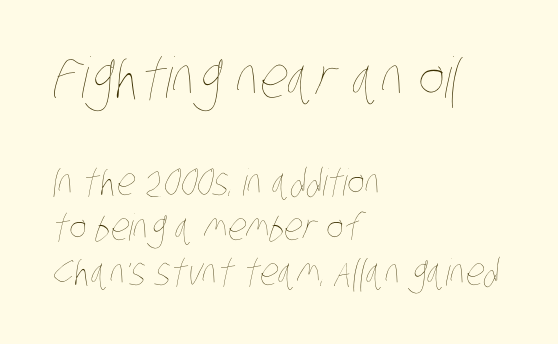
The rendering keeps characters at their native spacing. The ragged edge is on the right, which tells us the setting is flush left. A student would notice the top passage is typeset larger than what follows. The weight tops out at a normal text grade.
